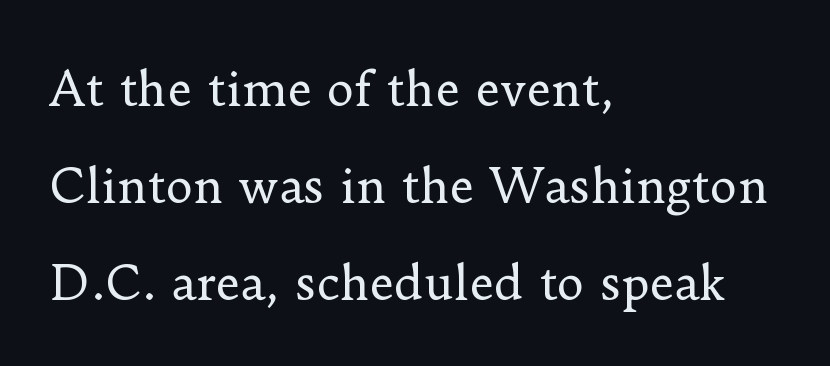
Q: Is the text bold? A: No.
Q: Is the text italic (slanted)? A: No, it is upright.
Q: Is the typeface a serif or a sans-serif typeface? A: Serif.
Q: Is the text underlined? A: No.
Q: How is the paragraph aligned? A: Left-aligned.
Q: Is the spacing between letters normal or unusually wide? A: Normal.
Q: Is the spacing between lines tight, normal or loose? A: Loose.
Q: Width (condensed, normal, or wide)? A: Normal.
Q: Stroke contrast? A: Low.
Q: x-height? A: Small.
Q: Monospaced? A: No.
